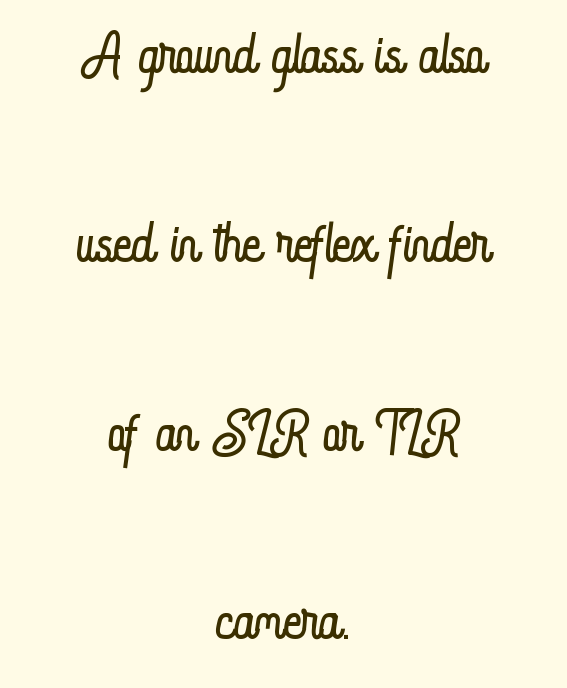
Summary of weight: not heavy and not bold. Words appear dense and cohesive because spacing is normal. The lines in this sample share a center point and differ in where they start and stop. Here the designer chose a conventional face with non-uniform glyph widths. The string is rendered with underlining switched off.
